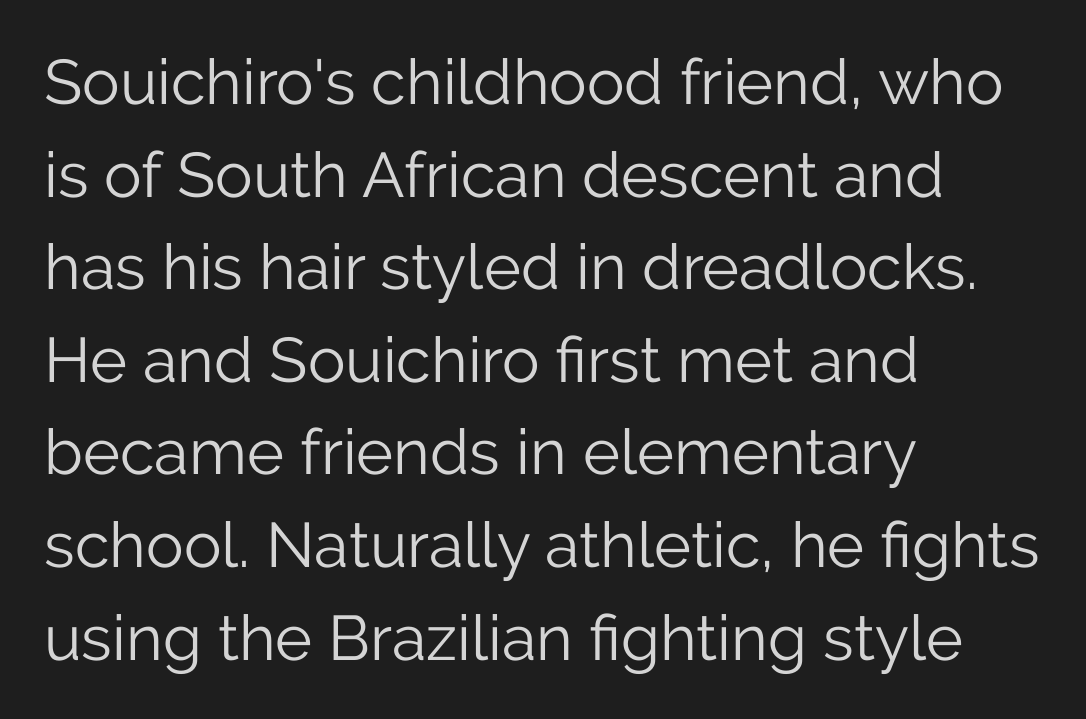
The image shows 63 px light sans-serif type, upright; set left-aligned, normal line spacing (1.47x), normal letter spacing, not underlined; low stroke contrast and a medium x-height.
